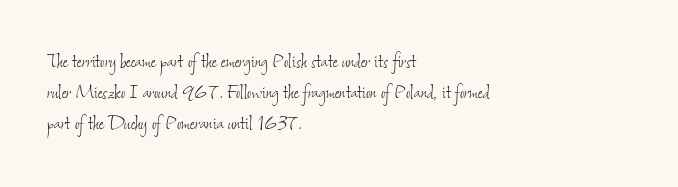
Q: Is the text bold? A: No.
Q: Is the text underlined? A: No.
Q: How is the paragraph aligned? A: Left-aligned.
Q: Is the spacing between letters normal or unusually wide? A: Normal.
Q: Is the spacing between lines tight, normal or loose? A: Normal.
